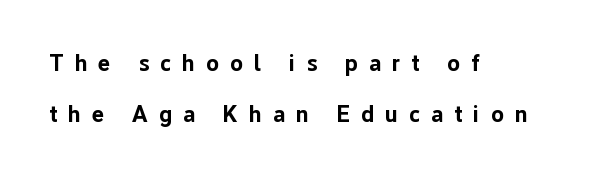
The image shows 23 px bold type, upright; set left-aligned, loose line spacing (2.23x), unusually wide letter spacing (+0.49 em), not underlined.
